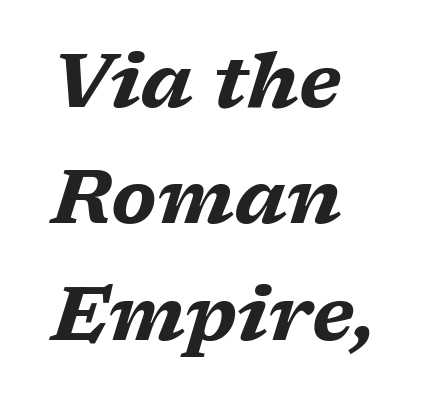
The image shows 76 px bold, wide type, italic (leaning right); set left-aligned, normal line spacing (1.53x), normal letter spacing, not underlined; medium stroke contrast and a medium x-height.
